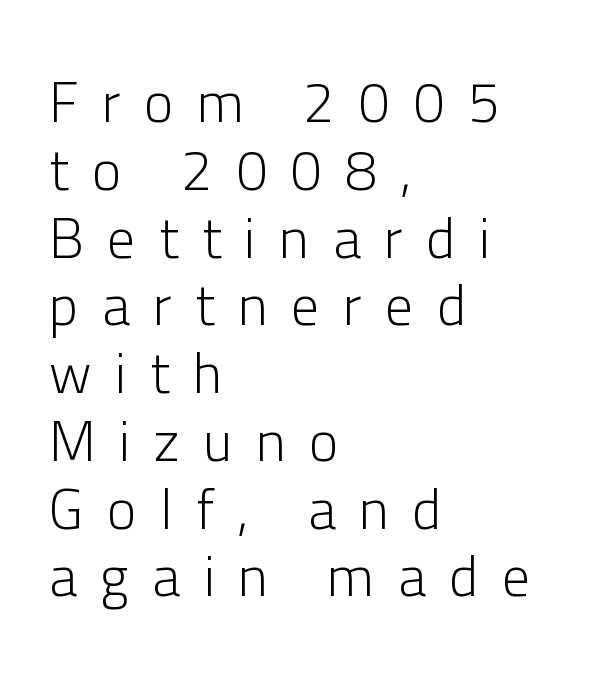
You can tell it's not italic because the verticals are truly vertical. Visually the block forms a straight wall on the left and a jagged coastline on the right. Decoration check: the copy has no underline. Characters follow at a spacing far wider than the type designer built in.
